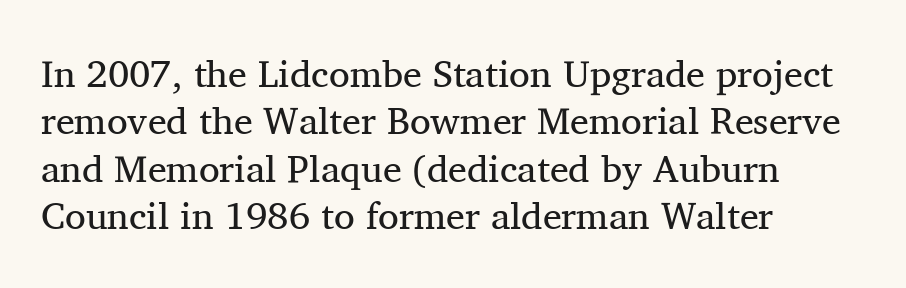
Horizontal bands of white between lines are of average thickness. In terms of letterspacing, this is plain default setting. This rendering employs a face with finishing strokes, i.e., a serif. You could not count columns in this text — the font is proportionally spaced. Stem width sits at or under what a default text font uses.
